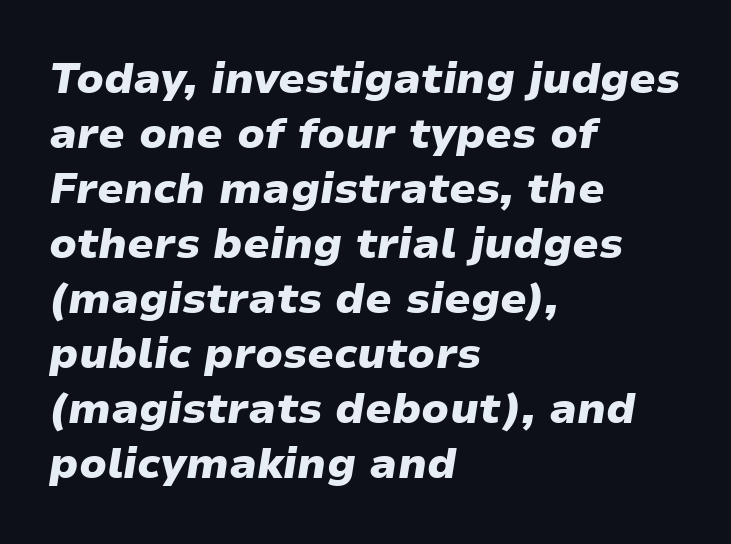
{"italic": "yes", "lean": "right", "slant_degrees": 9, "bold": "yes", "weight": "heavy", "width": "normal", "stroke_contrast": "low", "x_height": "medium", "monospaced": "no", "underline": "no", "align": "left", "line_spacing": "normal", "line_spacing_ratio": 1.28, "letter_spacing": "normal", "letter_spacing_em": 0.0, "glyph_px": 43}
